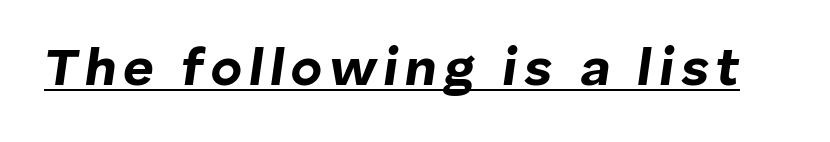
The image shows 53 px bold type, italic (leaning right); set underlined; low stroke contrast and a medium x-height.
